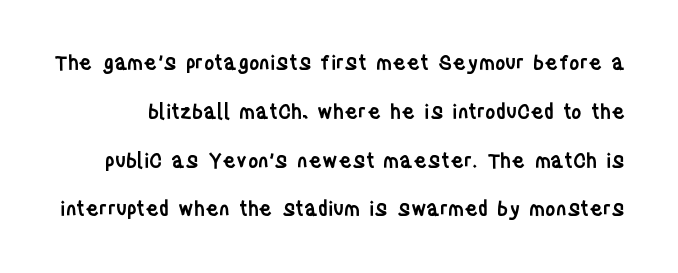
The image shows 20 px text type, upright; set loose line spacing (2.44x), normal letter spacing, not underlined.
